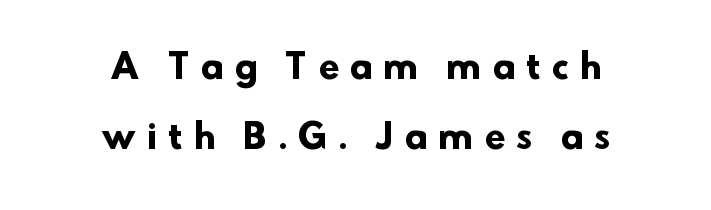
Neither beginnings nor endings align; midpoints do. The rendering shows plain stroke endings on the letterforms — a sans-serif design. The designer dialed line spacing up above the default. Summary of weight: heavy, a full bold. Quick note: underline off.
